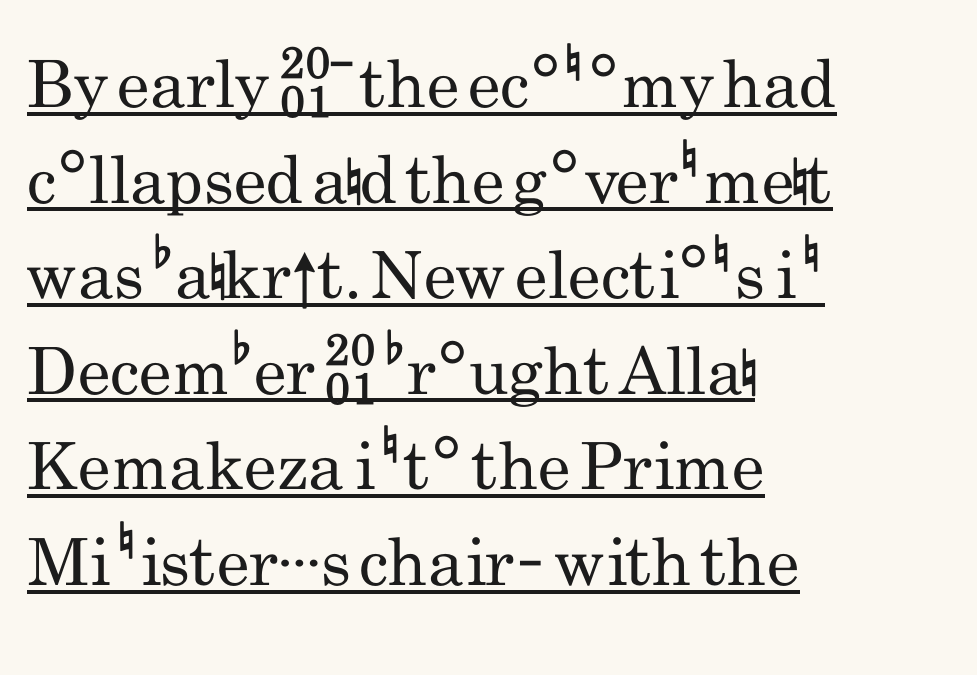
Every row of glyphs begins at an identical x-position on the left. Ink coverage per letter is moderate at most. The rendering uses a moderate line-height, typical for paragraphs. These lines keep a tight, regular rhythm from letter to letter.
